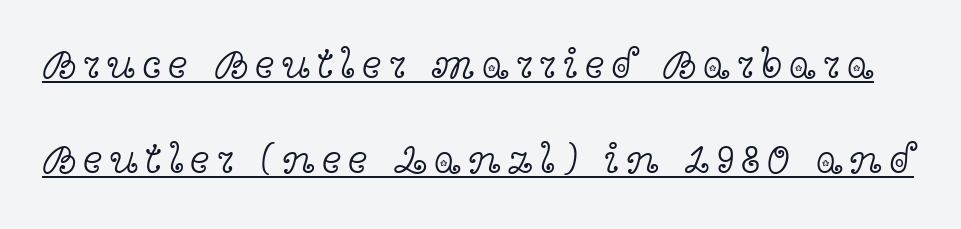
Compared with undecorated copy, this sample adds a rule below the words. The rendering uses a large line-height, opening up the rows. Upright lettering throughout. Heft: none added — not bold. This sample uses a serif face.
